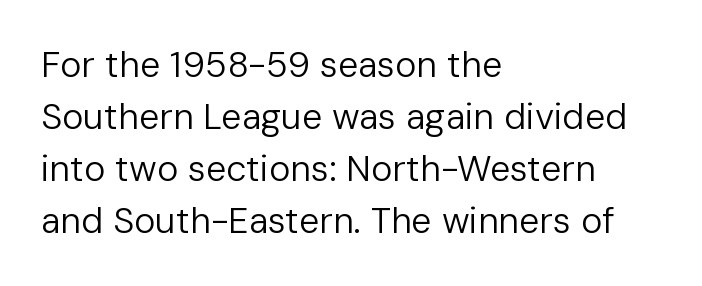
{"serif": "no", "italic": "no", "bold": "no", "weight": "regular", "width": "normal", "stroke_contrast": "low", "x_height": "medium", "monospaced": "no", "underline": "no", "align": "left", "line_spacing": "normal", "line_spacing_ratio": 1.44, "letter_spacing": "normal", "letter_spacing_em": 0.0, "glyph_px": 36}
